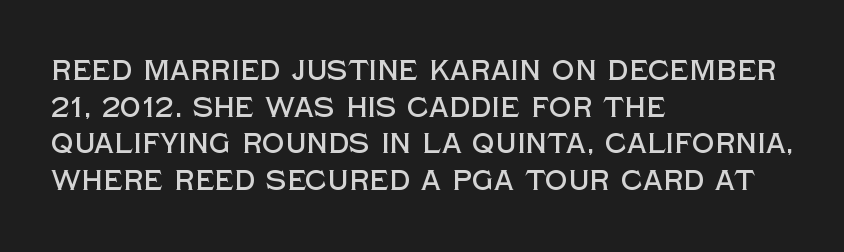
{"serif": "no", "italic": "no", "width": "normal", "x_height": "large", "monospaced": "no", "underline": "no", "align": "left", "line_spacing": "normal", "line_spacing_ratio": 1.31, "letter_spacing": "normal", "letter_spacing_em": 0.0, "glyph_px": 28}
